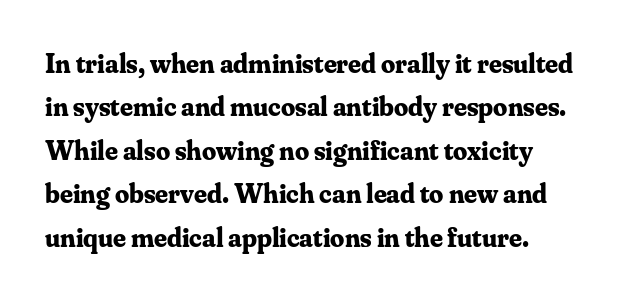
How are the letters spaced? Ordinarily, with no added tracking. How would I describe the line gaps? Plain and ordinary. Check where the strokes stop: tiny serifs finish them off. Posture: vertical.
